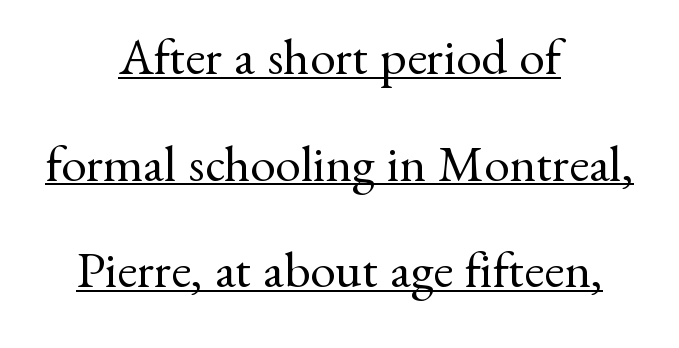
{"serif": "yes", "italic": "no", "bold": "no", "weight": "regular", "width": "normal", "stroke_contrast": "medium", "x_height": "small", "monospaced": "no", "underline": "yes", "align": "center", "line_spacing": "loose", "line_spacing_ratio": 2.09, "letter_spacing": "normal", "letter_spacing_em": 0.0, "glyph_px": 51}
